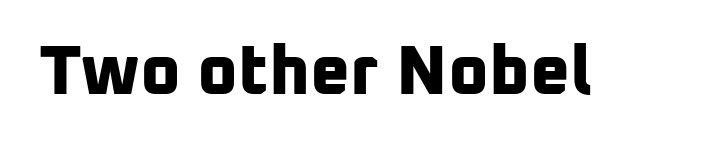
Letter spacing: default. Do the characters align in a grid? No, the font is proportional. A sans-serif font was chosen for this passage. As a designer I'd log this as weight 700, bold.
